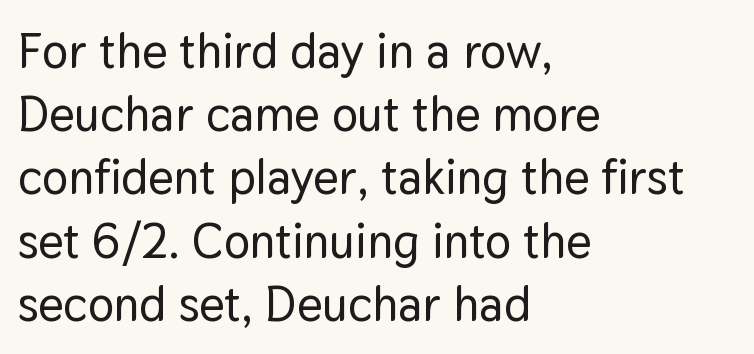
The image shows 49 px sans-serif type, upright; set left-aligned, normal line spacing (1.29x), normal letter spacing, not underlined; low stroke contrast and a medium x-height.
